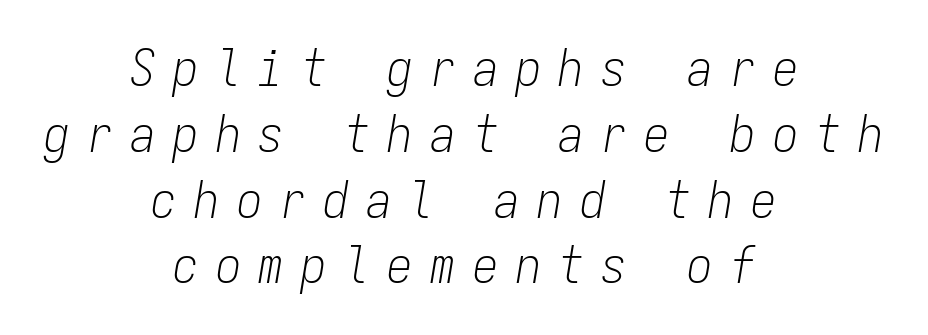
{"italic": "yes", "lean": "right", "slant_degrees": 9, "bold": "no", "weight": "light", "width": "condensed", "stroke_contrast": "low", "x_height": "medium", "monospaced": "yes", "underline": "no", "align": "center", "line_spacing": "normal", "line_spacing_ratio": 1.29, "letter_spacing": "wide", "letter_spacing_em": 0.34, "glyph_px": 51}
